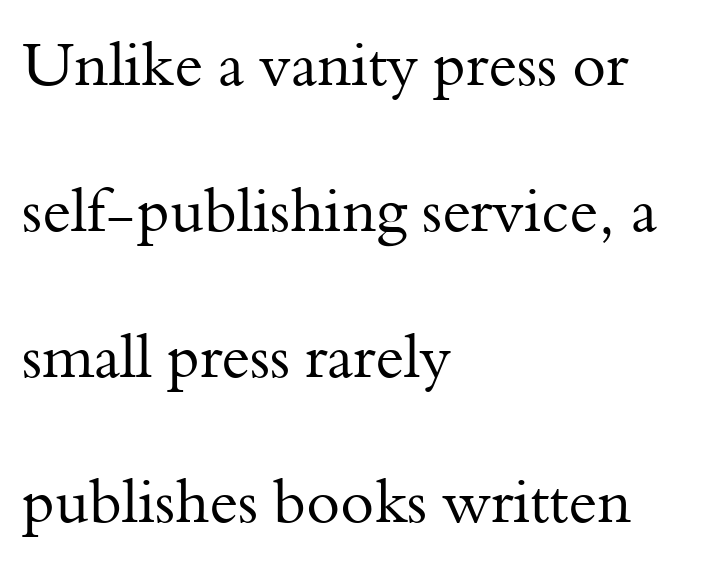
{"serif": "yes", "italic": "no", "bold": "no", "weight": "regular", "width": "normal", "stroke_contrast": "medium", "x_height": "small", "monospaced": "no", "underline": "no", "align": "left", "line_spacing": "loose", "line_spacing_ratio": 2.39, "letter_spacing": "normal", "letter_spacing_em": 0.0, "glyph_px": 61}
